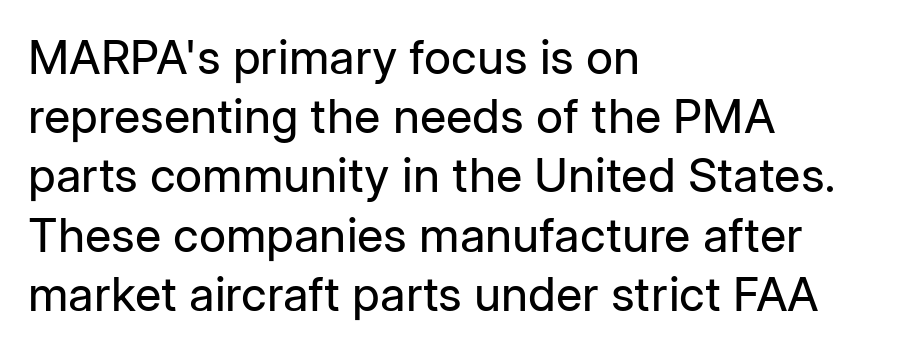
The image shows 47 px regular-weight sans-serif type, upright; set left-aligned, normal line spacing (1.26x), normal letter spacing, not underlined; low stroke contrast and a medium x-height.
